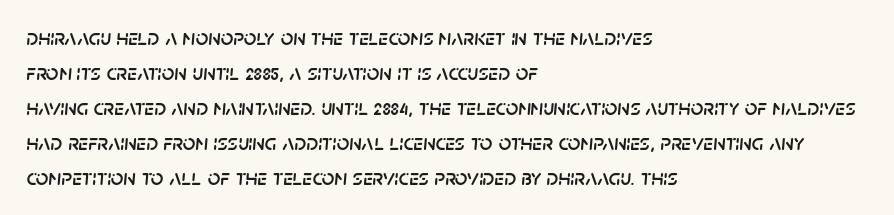
Q: Is the text italic (slanted)? A: Yes, it leans right by about 5 degrees.
Q: Is the text underlined? A: No.
Q: How is the paragraph aligned? A: Left-aligned.
Q: Is the spacing between letters normal or unusually wide? A: Normal.
Q: Is the spacing between lines tight, normal or loose? A: Normal.
